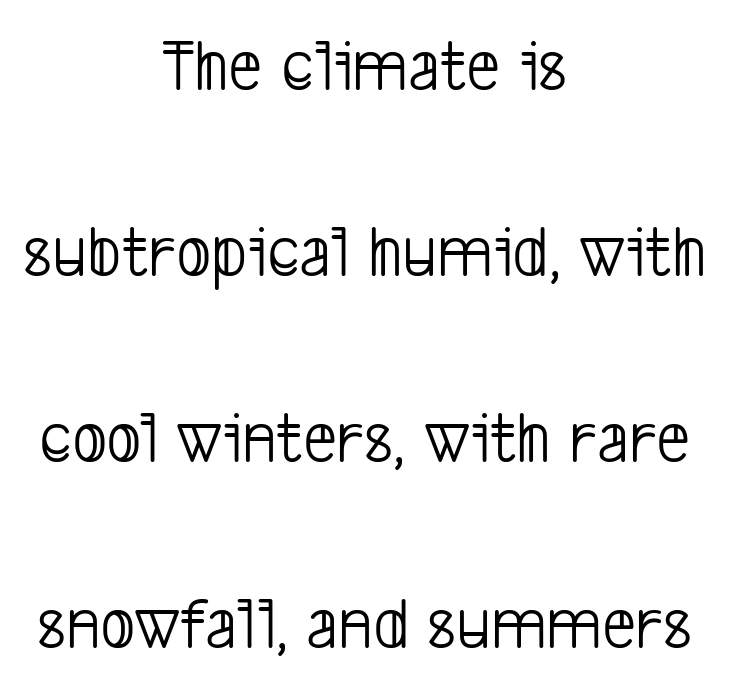
The rendering shows plain stroke endings on the letterforms — a sans-serif design. In terms of letterspacing, this is plain default setting. Quick note: underline off. Vertically, the passage feels expansive, rows floating well apart.
